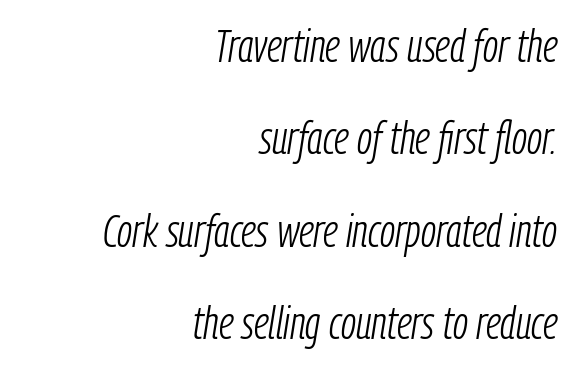
{"italic": "yes", "lean": "right", "slant_degrees": 9, "bold": "no", "weight": "light", "width": "condensed", "stroke_contrast": "low", "x_height": "medium", "monospaced": "no", "underline": "no", "align": "right", "line_spacing": "loose", "line_spacing_ratio": 2.01, "letter_spacing": "normal", "letter_spacing_em": 0.0, "glyph_px": 46}
